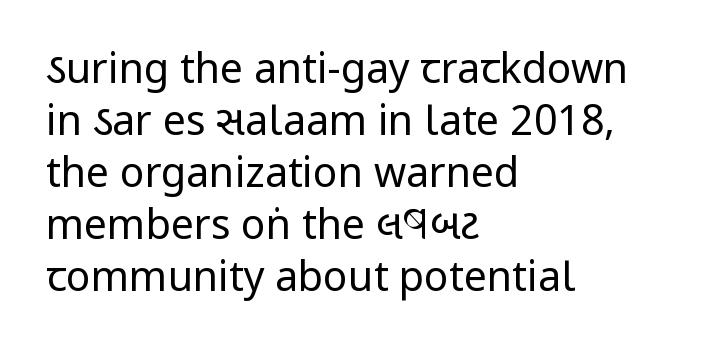
Q: Is the text bold? A: No.
Q: Is the text italic (slanted)? A: No, it is upright.
Q: Is the typeface a serif or a sans-serif typeface? A: Sans-serif.
Q: Is the text underlined? A: No.
Q: How is the paragraph aligned? A: Left-aligned.
Q: Is the spacing between letters normal or unusually wide? A: Normal.
Q: Is the spacing between lines tight, normal or loose? A: Normal.
Q: Width (condensed, normal, or wide)? A: Condensed.
Q: Stroke contrast? A: Low.
Q: x-height? A: Large.
Q: Monospaced? A: No.
